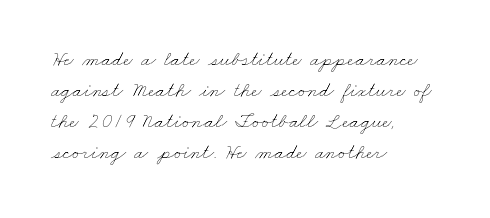
{"bold": "no", "underline": "no", "align": "left", "line_spacing": "normal", "line_spacing_ratio": 1.48, "letter_spacing": "normal", "letter_spacing_em": 0.0, "glyph_px": 21}
